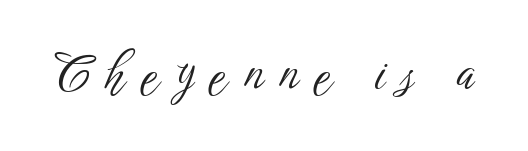
The image shows 50 px light, condensed sans-serif type; set unusually wide letter spacing (+0.33 em), not underlined; low stroke contrast and a medium x-height.
